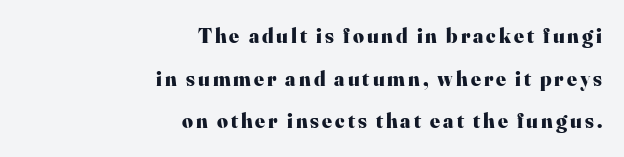
Characters remain perfectly vertical along every line. The designer dialed line spacing up above the default. Decoration check: the copy has no underline. Compared with an ordinary text face, these strokes are far heavier — a full bold.
